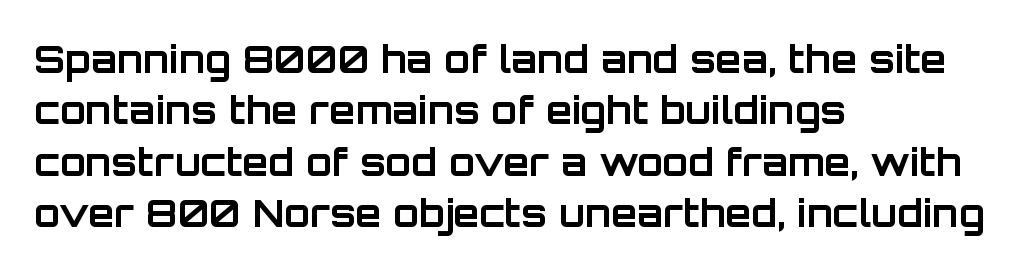
Pretty heavy lettering here — definitely bold. Characters follow at the spacing the type designer built in. Italic: no, the glyphs are upright roman. Is this a sans? Yes — the strokes have no serifs. Reading down the column, the eye jumps a familiar distance to each next line. The rendering anchors every line to the left-hand side.
